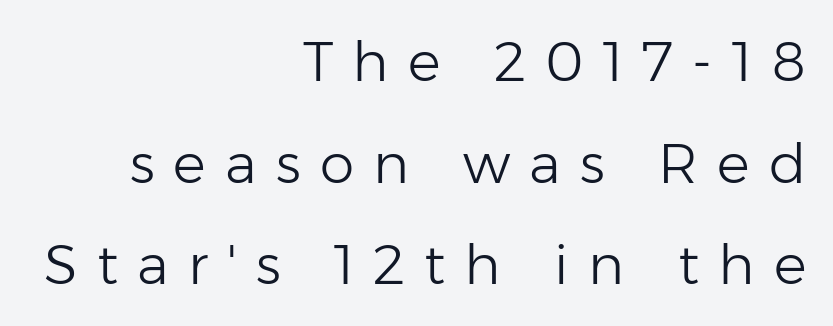
The image shows 55 px light sans-serif type, upright; set right-aligned, line spacing 1.85x, unusually wide letter spacing (+0.35 em), not underlined; low stroke contrast and a medium x-height.
